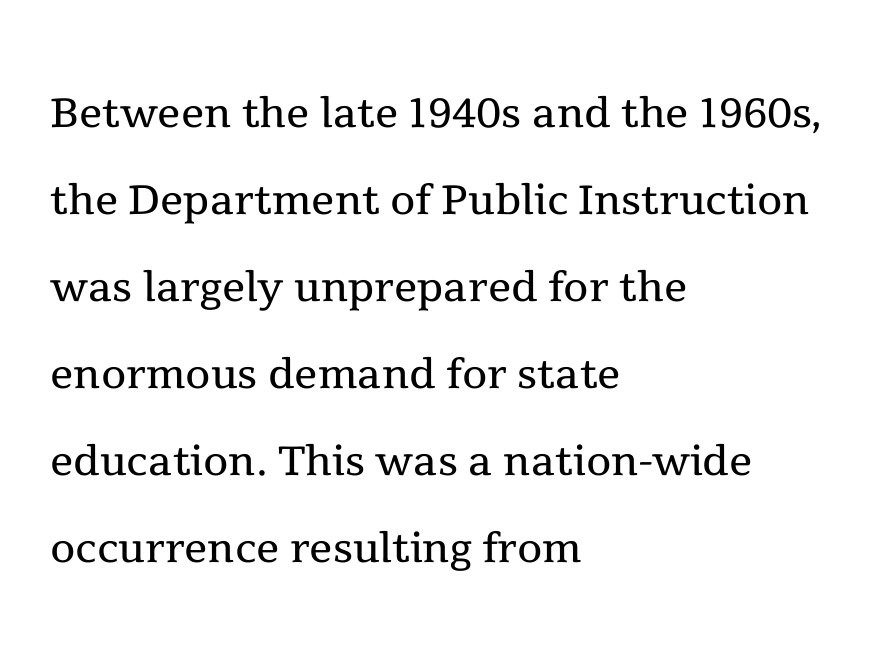
The image shows 58 px regular-weight serif type, upright; set left-aligned, normal line spacing (1.5x), normal letter spacing, not underlined; a medium x-height.
